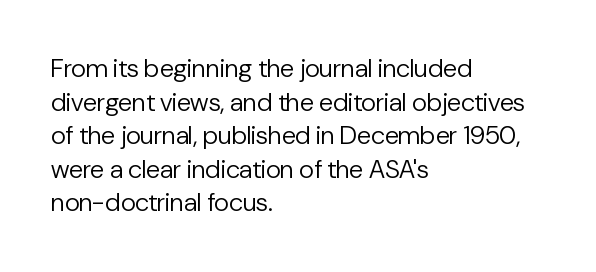
The image shows 26 px text type, upright; set left-aligned, normal line spacing (1.29x), normal letter spacing, not underlined.
